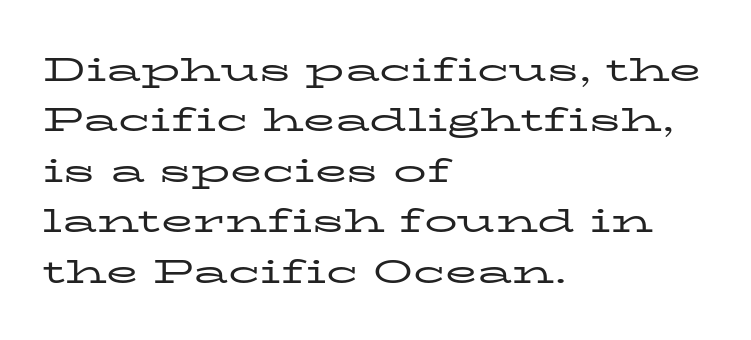
The face used here is proportionally spaced, like ordinary book or web type. Alignment: flush left. Each word holds together tightly as a unit, with standard inter-letter gaps. Any mark beneath the type? The region is blank.
